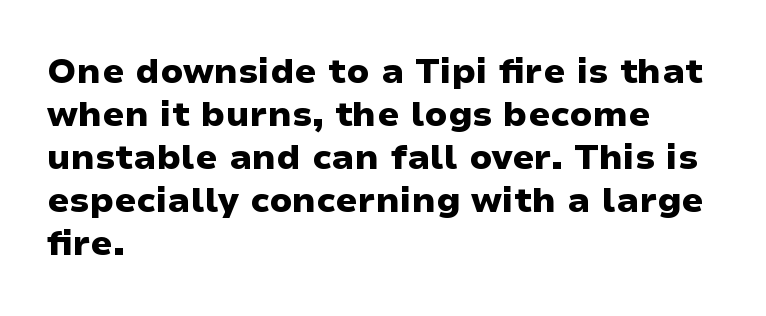
{"serif": "no", "italic": "no", "bold": "yes", "weight": "heavy", "width": "wide", "stroke_contrast": "low", "x_height": "medium", "monospaced": "no", "underline": "no", "align": "left", "line_spacing_ratio": 1.23, "letter_spacing": "normal", "letter_spacing_em": 0.0, "glyph_px": 35}
